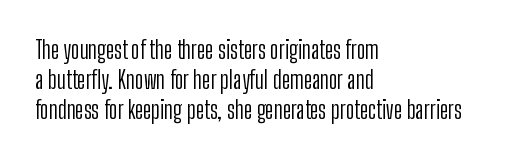
Q: Is the text bold? A: No.
Q: Is the text italic (slanted)? A: No, it is upright.
Q: Is the text underlined? A: No.
Q: How is the paragraph aligned? A: Left-aligned.
Q: Is the spacing between letters normal or unusually wide? A: Normal.
